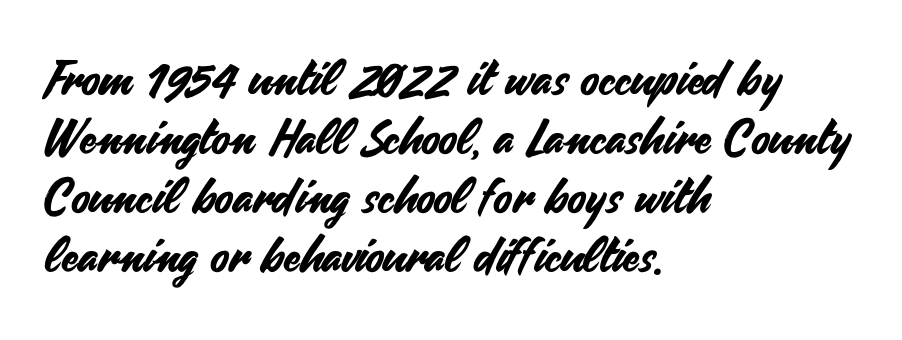
{"serif": "no", "width": "normal", "stroke_contrast": "medium", "x_height": "small", "monospaced": "no", "underline": "no", "align": "left", "line_spacing_ratio": 1.23, "letter_spacing": "normal", "letter_spacing_em": 0.0, "glyph_px": 48}
